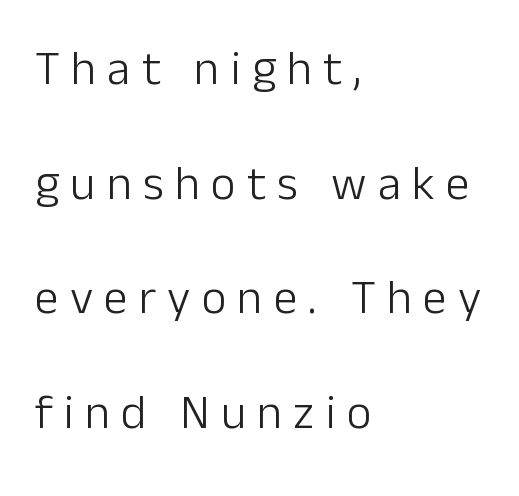
{"serif": "no", "italic": "no", "bold": "no", "weight": "light", "width": "normal", "stroke_contrast": "low", "x_height": "medium", "monospaced": "no", "underline": "no", "align": "left", "line_spacing": "loose", "line_spacing_ratio": 2.39, "letter_spacing": "wide", "letter_spacing_em": 0.23, "glyph_px": 48}
